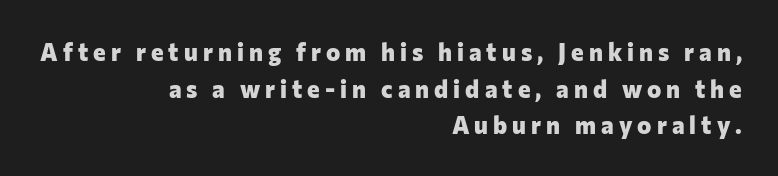
This sample keeps an unexceptional amount of space between lines. The passage is arranged like a letterhead date or caption credit — flush right. Every character sits straight up, as roman type does. The horizontal fit of the characters is loose and conspicuously gappy. Its strokes are broad and dark, the hallmark of bold type.
